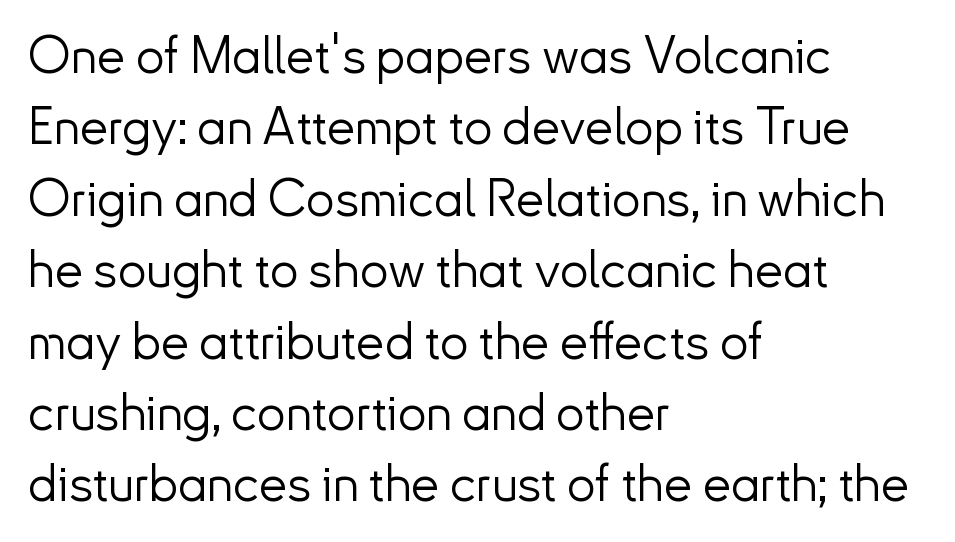
Honestly, the row spacing looks completely unremarkable. Look at the tracking — it's just the regular setting, nothing added. The weight would be labelled regular, book, light, or lighter still. These lines are rendered in a variable-pitch font. The lettering stays uniformly vertical, giving the passage a roman look. Examine the stroke ends and you'll find no serifs.
